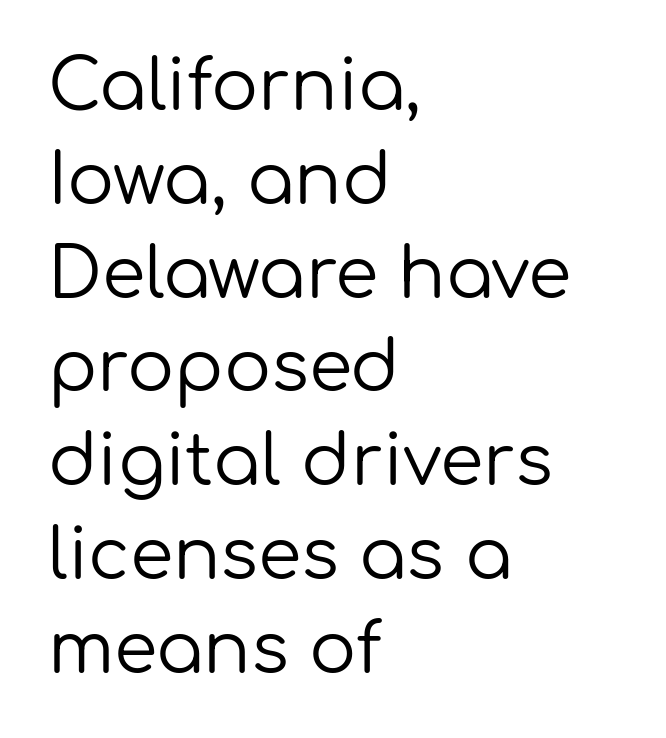
The image shows 70 px regular-weight sans-serif type, upright; set left-aligned, normal line spacing (1.34x), normal letter spacing, not underlined; low stroke contrast and a medium x-height.
